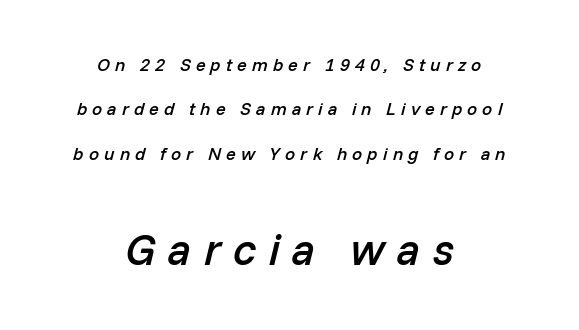
This rendering uses center alignment, leaving both contours irregular but symmetric. Students, observe: this is what heavily led, spacious text looks like. The face used here appears at its bigger size in the lower chunk. Does the lettering tilt? It does — this is italic. Here the designer chose a conventional face with non-uniform glyph widths. The characters look somewhat weighty, a semibold short of true bold.
